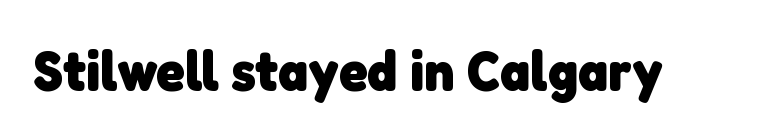
Q: Is the text bold? A: Yes.
Q: Is the typeface a serif or a sans-serif typeface? A: Sans-serif.
Q: Is the text underlined? A: No.
Q: Is the spacing between letters normal or unusually wide? A: Normal.
Q: Width (condensed, normal, or wide)? A: Normal.
Q: Stroke contrast? A: Low.
Q: x-height? A: Medium.
Q: Monospaced? A: No.
